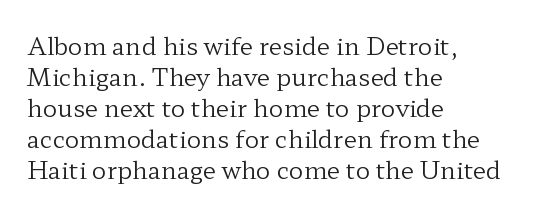
These lines keep a tight, regular rhythm from letter to letter. Notice how descenders clear the ascenders below comfortably — that's standard leading. These lines were composed using upright roman letters. One-word summary of the alignment: left. Nobody drew a line under any word here. The typesetting does not lean heavy: it is not bold.
